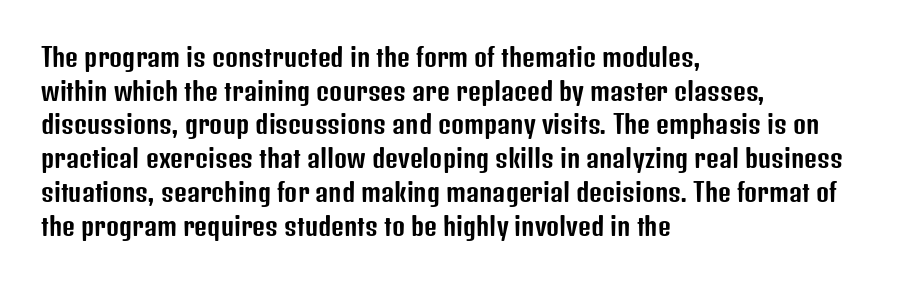
{"italic": "no", "underline": "no", "align": "left", "line_spacing": "normal", "line_spacing_ratio": 1.35, "letter_spacing": "normal", "letter_spacing_em": 0.0, "glyph_px": 25}
